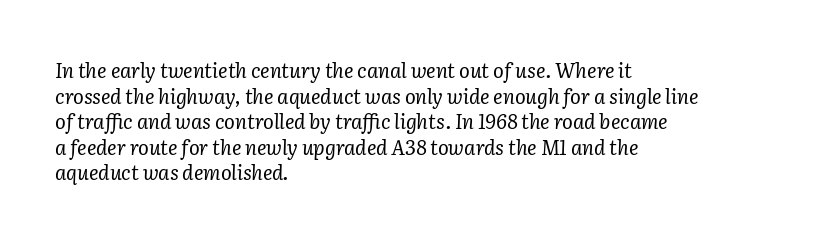
Q: Is the text bold? A: No.
Q: Is the text italic (slanted)? A: Yes, it leans right by about 2 degrees.
Q: Is the text underlined? A: No.
Q: How is the paragraph aligned? A: Left-aligned.
Q: Is the spacing between letters normal or unusually wide? A: Normal.
Q: Is the spacing between lines tight, normal or loose? A: Normal.
